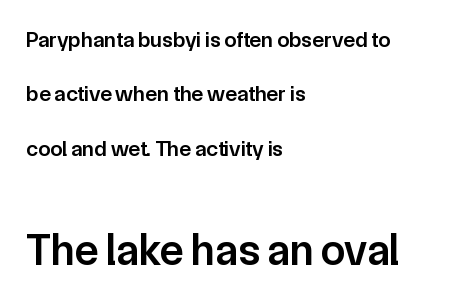
Q: Is the text bold? A: Semi-bold.
Q: Is the text italic (slanted)? A: No, it is upright.
Q: Is the typeface a serif or a sans-serif typeface? A: Sans-serif.
Q: Is the text underlined? A: No.
Q: How is the paragraph aligned? A: Left-aligned.
Q: Is the spacing between letters normal or unusually wide? A: Normal.
Q: Is the spacing between lines tight, normal or loose? A: Loose.
Q: Which block of text is set in a larger size, the first (top) or the second (bottom)? A: The second (bottom) one.
Q: Width (condensed, normal, or wide)? A: Normal.
Q: Stroke contrast? A: Low.
Q: x-height? A: Medium.
Q: Monospaced? A: No.
